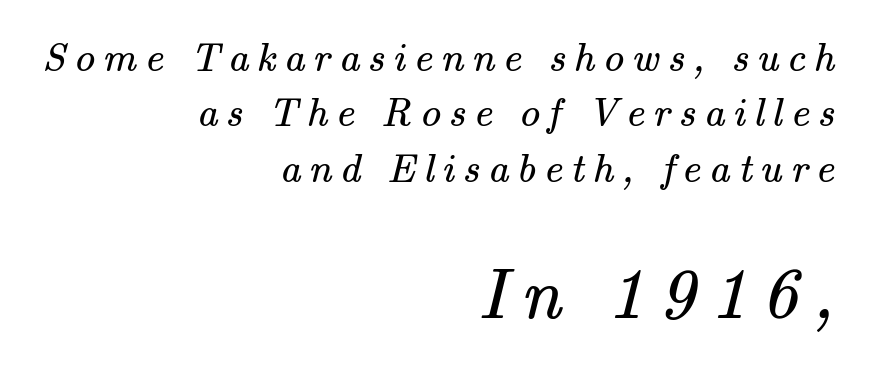
The image shows 72 px regular-weight serif type; set right-aligned, normal line spacing (1.35x), unusually wide letter spacing (+0.2 em), not underlined; the second (bottom) block is 1.76x larger; medium stroke contrast and a small x-height.
